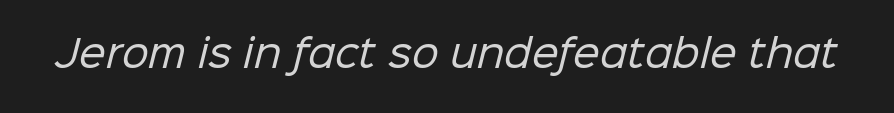
Q: Is the text bold? A: No.
Q: Is the typeface a serif or a sans-serif typeface? A: Sans-serif.
Q: Is the text underlined? A: No.
Q: Is the spacing between letters normal or unusually wide? A: Normal.
Q: Width (condensed, normal, or wide)? A: Normal.
Q: Stroke contrast? A: Low.
Q: x-height? A: Medium.
Q: Monospaced? A: No.
